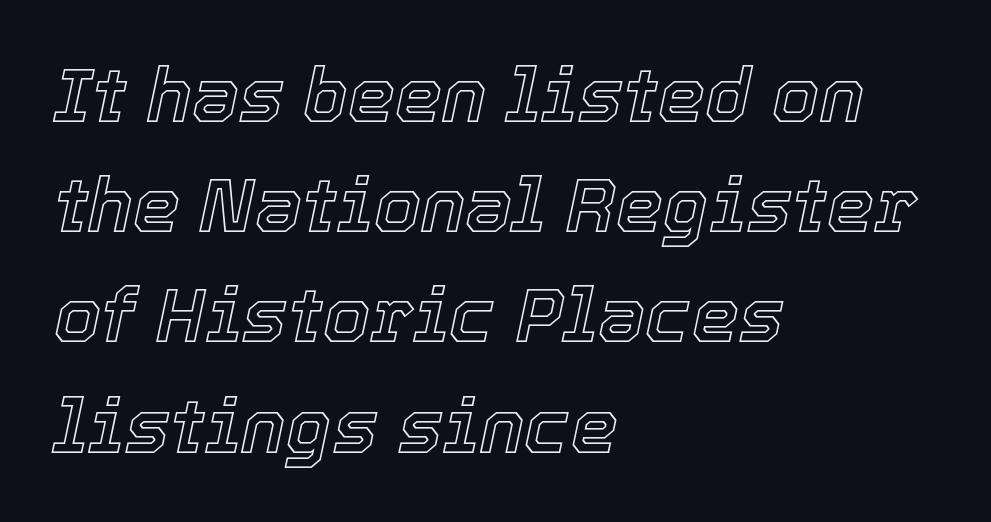
Q: Is the text italic (slanted)? A: Yes, it leans right by about 12 degrees.
Q: Is the text underlined? A: No.
Q: How is the paragraph aligned? A: Left-aligned.
Q: Is the spacing between letters normal or unusually wide? A: Normal.
Q: Is the spacing between lines tight, normal or loose? A: Normal.
Q: Width (condensed, normal, or wide)? A: Normal.
Q: x-height? A: Medium.
Q: Monospaced? A: No.
